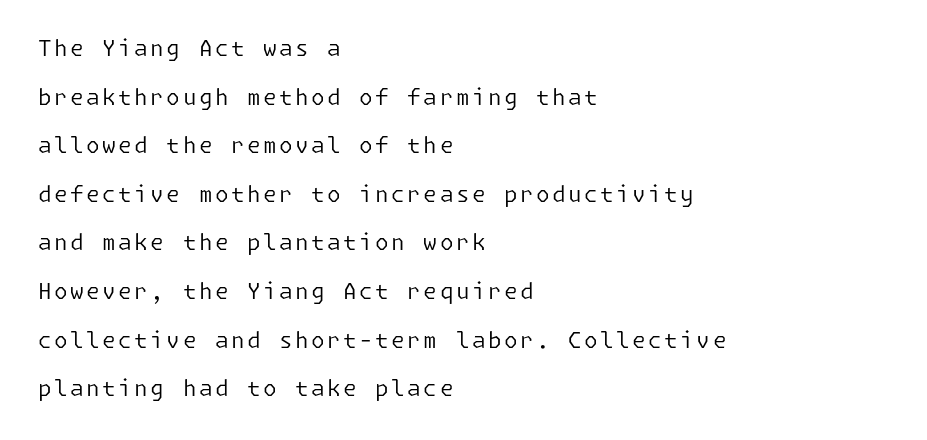
The image shows 22 px text type, upright; set left-aligned, loose line spacing (2.21x), not underlined.
